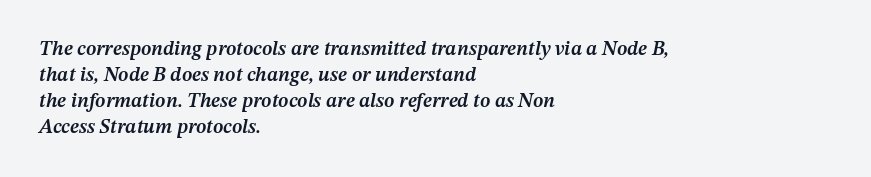
{"italic": "yes", "lean": "right", "slant_degrees": 12, "bold": "semi", "underline": "no", "align": "left", "line_spacing": "normal", "line_spacing_ratio": 1.3, "letter_spacing": "normal", "letter_spacing_em": 0.0, "glyph_px": 20}
